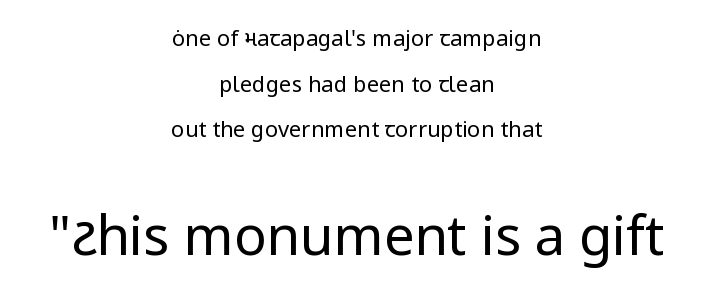
The letterforms sit at book weight or below. Posture: upright roman. Unmarked baselines from the first word to the last. These lines are rendered in a variable-pitch font.
